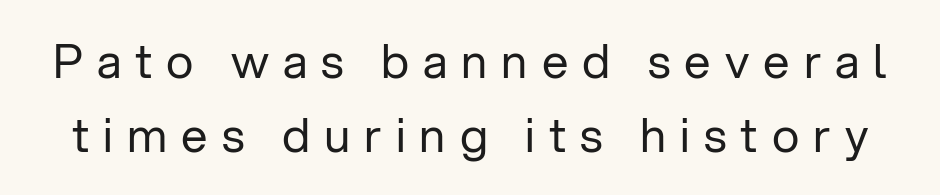
{"serif": "no", "italic": "no", "bold": "no", "weight": "regular", "width": "normal", "stroke_contrast": "low", "x_height": "medium", "monospaced": "no", "underline": "no", "line_spacing": "normal", "line_spacing_ratio": 1.58, "letter_spacing": "wide", "letter_spacing_em": 0.3, "glyph_px": 47}
